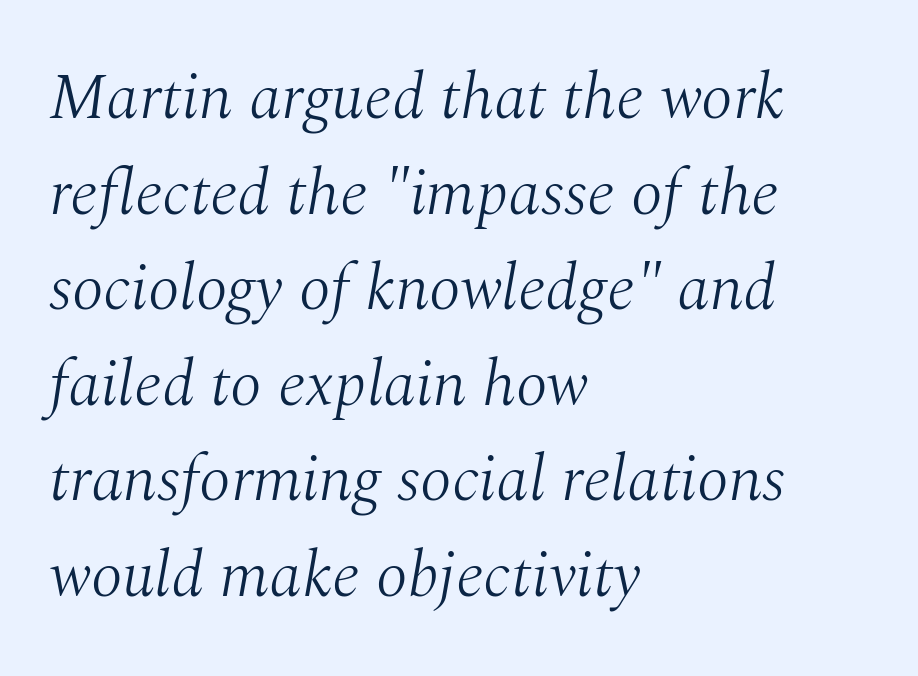
{"serif": "yes", "italic": "yes", "lean": "right", "slant_degrees": 10, "bold": "no", "weight": "light", "width": "normal", "stroke_contrast": "medium", "x_height": "medium", "monospaced": "no", "underline": "no", "align": "left", "line_spacing": "normal", "line_spacing_ratio": 1.47, "letter_spacing": "normal", "letter_spacing_em": 0.0, "glyph_px": 65}
